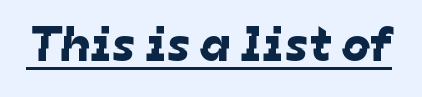
The image shows 50 px sans-serif type; set normal letter spacing, underlined; low stroke contrast and a medium x-height.
